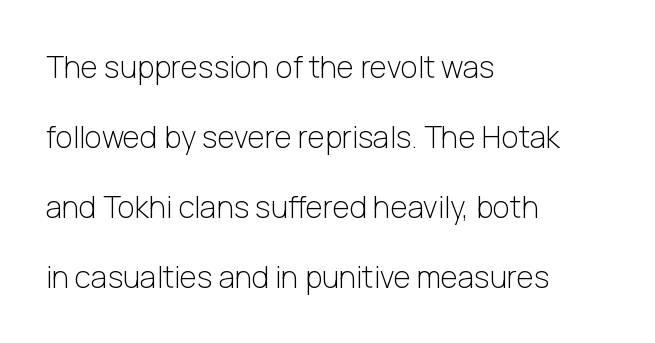
The image shows 30 px light sans-serif type, upright; set left-aligned, loose line spacing (2.33x), normal letter spacing, not underlined; low stroke contrast and a medium x-height.
